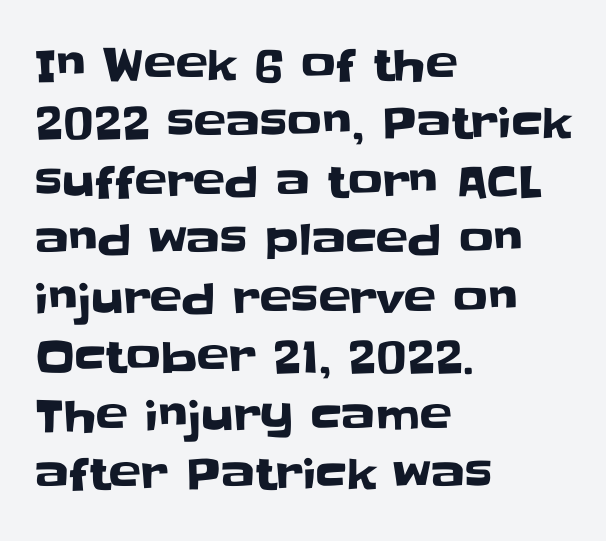
Q: Is the text italic (slanted)? A: No, it is upright.
Q: Is the typeface a serif or a sans-serif typeface? A: Sans-serif.
Q: Is the text underlined? A: No.
Q: How is the paragraph aligned? A: Left-aligned.
Q: Is the spacing between letters normal or unusually wide? A: Normal.
Q: Is the spacing between lines tight, normal or loose? A: Normal.
Q: Width (condensed, normal, or wide)? A: Normal.
Q: Stroke contrast? A: Low.
Q: x-height? A: Large.
Q: Monospaced? A: No.
